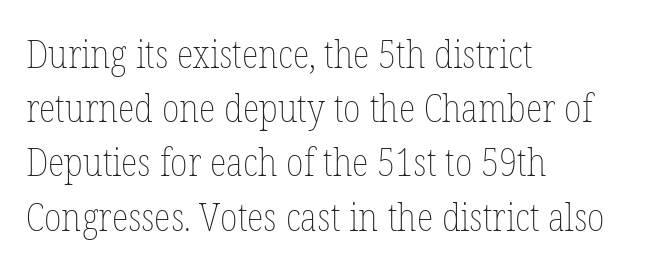
Caption: standard tracking, unaltered. These lines are set flush left with a ragged right edge. Is this a fixed-width face? No — the glyphs have proportional, varying widths. Every character sits straight up, as roman type does. Caption: face not bold, strokes unweighted. Nobody drew a line under any word here.
